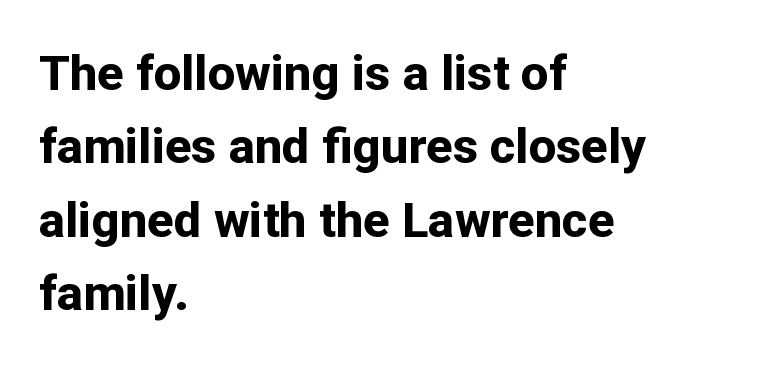
The image shows 49 px bold sans-serif type, upright; set left-aligned, normal line spacing (1.5x), normal letter spacing, not underlined; low stroke contrast and a medium x-height.
